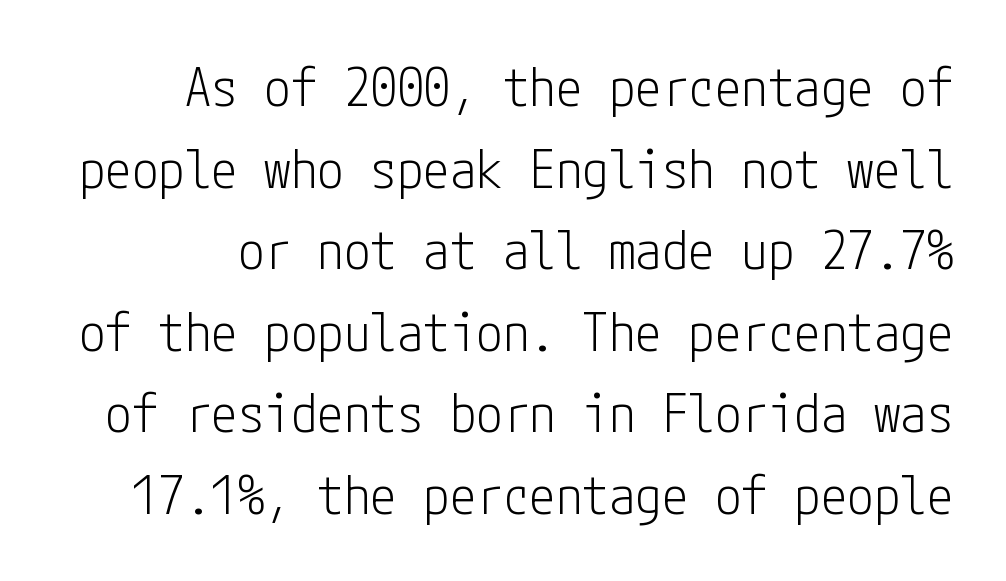
{"serif": "no", "italic": "no", "bold": "no", "weight": "light", "width": "condensed", "stroke_contrast": "low", "x_height": "medium", "underline": "no", "line_spacing": "normal", "line_spacing_ratio": 1.54, "letter_spacing": "normal", "letter_spacing_em": 0.0, "glyph_px": 53}
